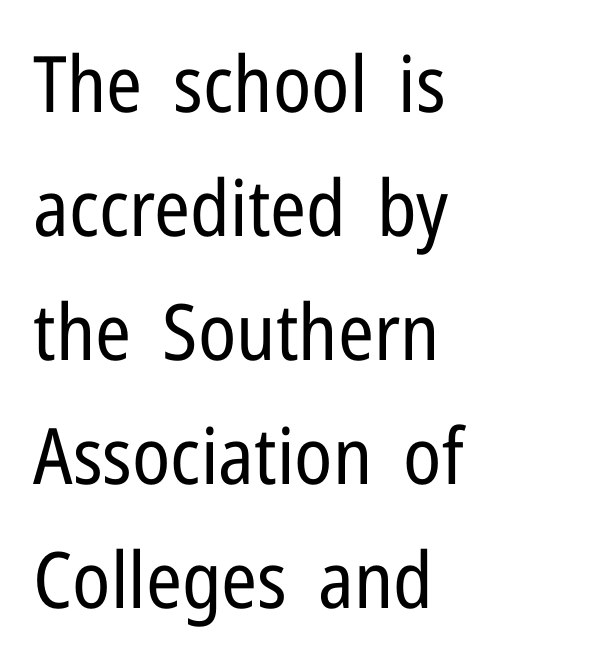
The image shows 78 px regular-weight, condensed sans-serif type, upright; set left-aligned, normal line spacing (1.59x), normal letter spacing, not underlined; low stroke contrast and a medium x-height.
